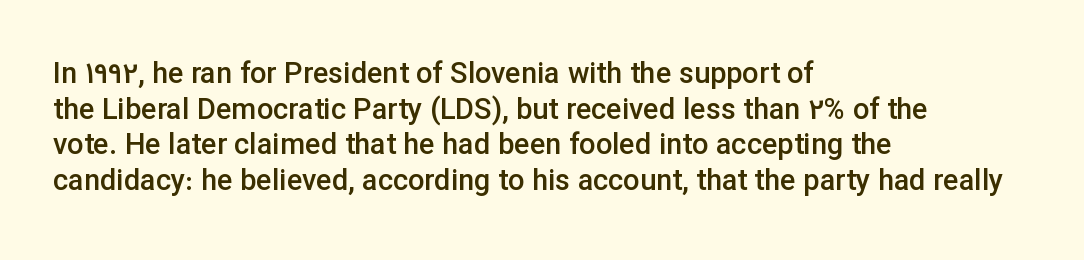
Caption: semibold face, moderately heavy strokes. The passage is arranged the way most books set body copy — flush left. The passage shown is typeset with a sans-serif family. A clean baseline with only descenders dipping below it. Here the designer chose a conventional face with non-uniform glyph widths. Does extra space separate the letters? No, they use regular spacing.
